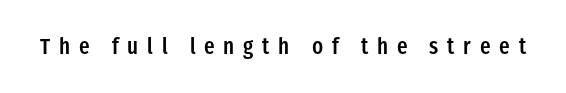
What weight is shown? A semibold, between regular and bold. The tracking jumps out immediately: characters are airy and widely separated. Rendered with straight, roman letterforms. The area under the type is left untouched.
